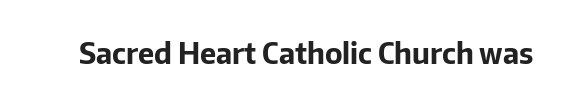
The image shows 29 px bold sans-serif type, upright; set normal letter spacing, not underlined; low stroke contrast and a medium x-height.
